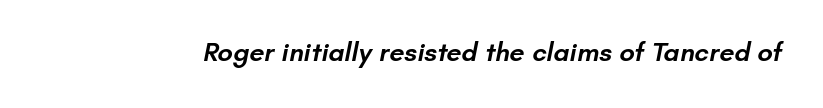
The gaps between neighbouring characters are ordinary and unremarkable. Unmarked baselines from the first word to the last. Semibold letterforms, between regular and bold.
